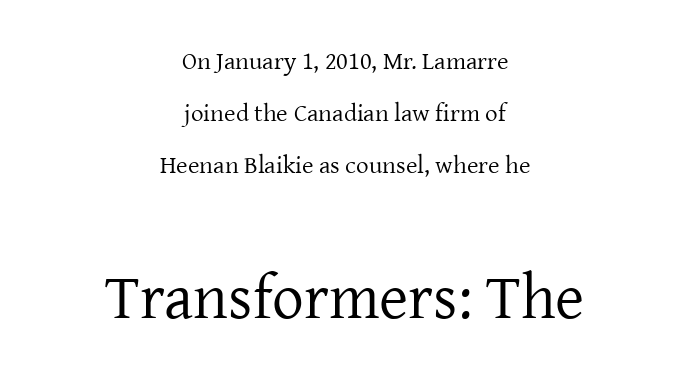
Q: Is the text bold? A: No.
Q: Is the text italic (slanted)? A: No, it is upright.
Q: Is the typeface a serif or a sans-serif typeface? A: Serif.
Q: Is the text underlined? A: No.
Q: How is the paragraph aligned? A: Centered.
Q: Is the spacing between letters normal or unusually wide? A: Normal.
Q: Is the spacing between lines tight, normal or loose? A: Loose.
Q: Which block of text is set in a larger size, the first (top) or the second (bottom)? A: The second (bottom) one.
Q: Width (condensed, normal, or wide)? A: Normal.
Q: Stroke contrast? A: Low.
Q: x-height? A: Medium.
Q: Monospaced? A: No.
